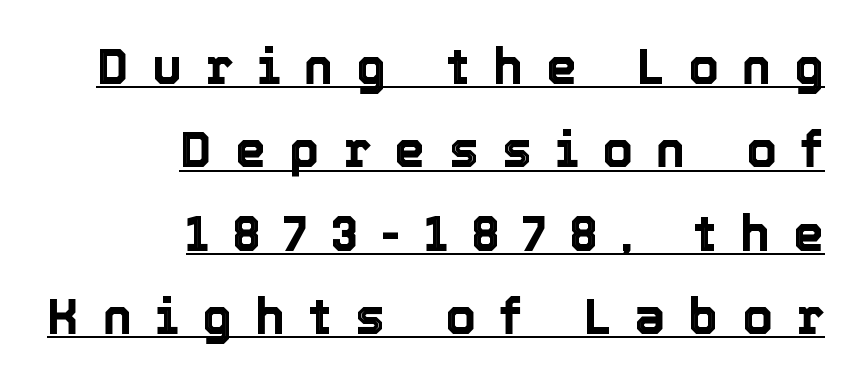
{"italic": "no", "width": "normal", "x_height": "medium", "monospaced": "no", "underline": "yes", "align": "right", "line_spacing": "normal", "line_spacing_ratio": 1.7, "letter_spacing": "wide", "letter_spacing_em": 0.48, "glyph_px": 49}
